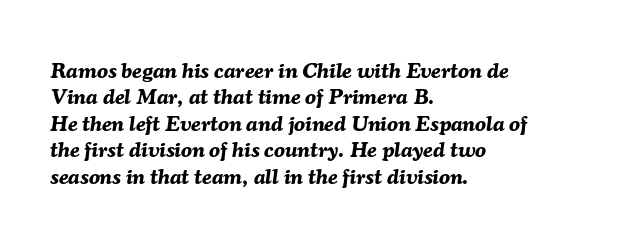
The image shows 22 px bold type, italic (leaning right); set left-aligned, line spacing 1.2x, normal letter spacing, not underlined.
